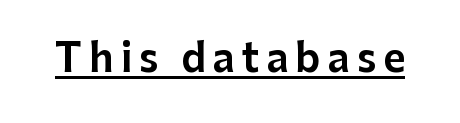
{"serif": "no", "italic": "no", "width": "normal", "stroke_contrast": "low", "x_height": "medium", "monospaced": "no", "underline": "yes", "glyph_px": 38}
